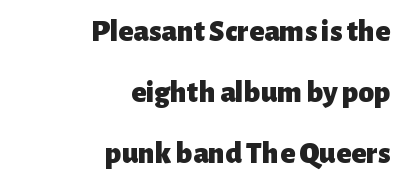
{"serif": "no", "italic": "no", "bold": "yes", "weight": "heavy", "width": "normal", "stroke_contrast": "low", "x_height": "medium", "monospaced": "no", "underline": "no", "align": "right", "line_spacing": "loose", "line_spacing_ratio": 1.97, "letter_spacing": "normal", "letter_spacing_em": 0.0, "glyph_px": 31}
